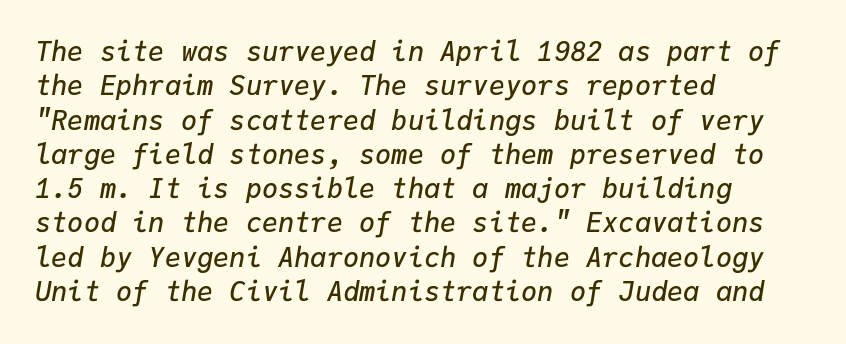
The text carries the slant typical of an italic or oblique font. The rendering keeps characters at their native spacing. The designer left line spacing at the default. If you drew a ruler down the left edge, every line would touch it. Typographic density is moderately raised because the face is semibold.
